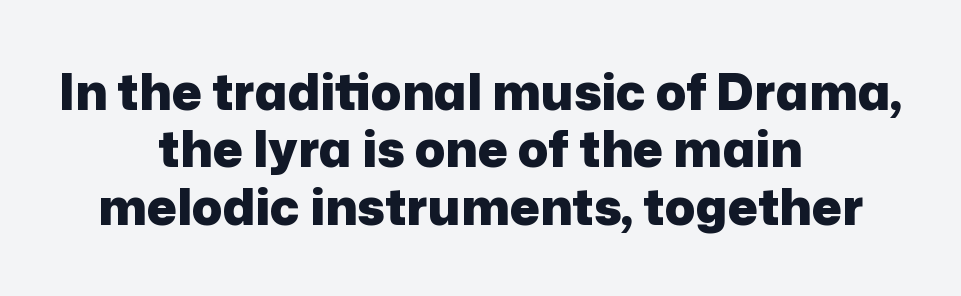
Q: Is the text bold? A: Yes.
Q: Is the text italic (slanted)? A: No, it is upright.
Q: Is the typeface a serif or a sans-serif typeface? A: Sans-serif.
Q: Is the text underlined? A: No.
Q: How is the paragraph aligned? A: Centered.
Q: Is the spacing between letters normal or unusually wide? A: Normal.
Q: Is the spacing between lines tight, normal or loose? A: Tight.
Q: Width (condensed, normal, or wide)? A: Normal.
Q: Stroke contrast? A: Low.
Q: x-height? A: Medium.
Q: Monospaced? A: No.
